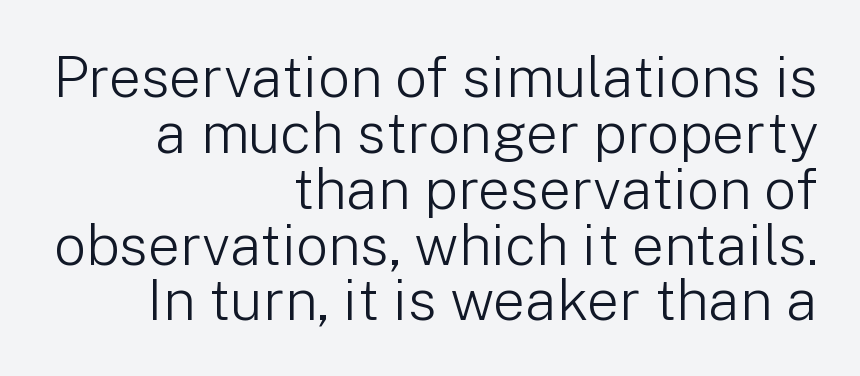
{"serif": "no", "italic": "no", "bold": "no", "weight": "light", "width": "normal", "stroke_contrast": "low", "x_height": "medium", "monospaced": "no", "underline": "no", "align": "right", "line_spacing": "tight", "line_spacing_ratio": 0.98, "letter_spacing": "normal", "letter_spacing_em": 0.0, "glyph_px": 57}
